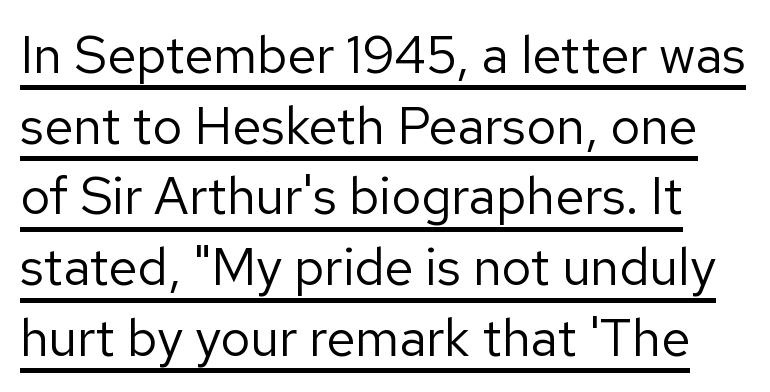
The image shows 52 px regular-weight sans-serif type, upright; set normal line spacing (1.36x), normal letter spacing, underlined; low stroke contrast and a medium x-height.
